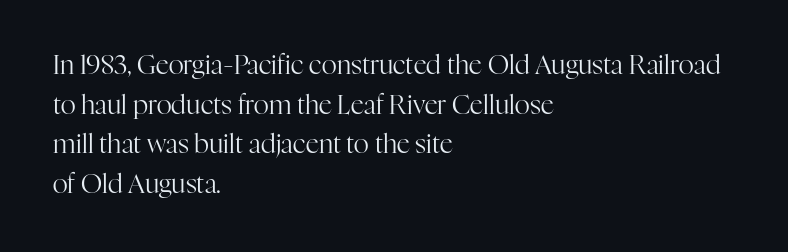
The image shows 26 px text type, upright; set left-aligned, normal line spacing (1.52x), normal letter spacing, not underlined.
